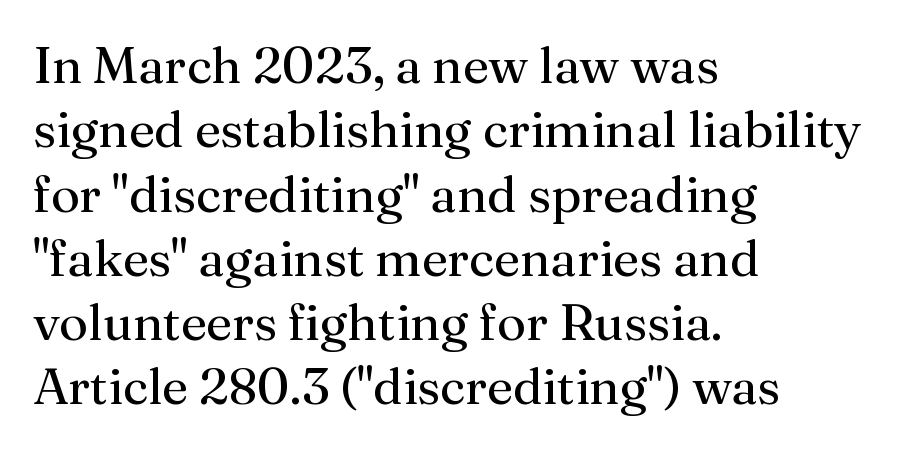
{"serif": "yes", "italic": "no", "bold": "no", "weight": "regular", "width": "normal", "stroke_contrast": "medium", "x_height": "medium", "monospaced": "no", "underline": "no", "align": "left", "line_spacing": "normal", "line_spacing_ratio": 1.26, "letter_spacing": "normal", "letter_spacing_em": 0.0, "glyph_px": 51}
